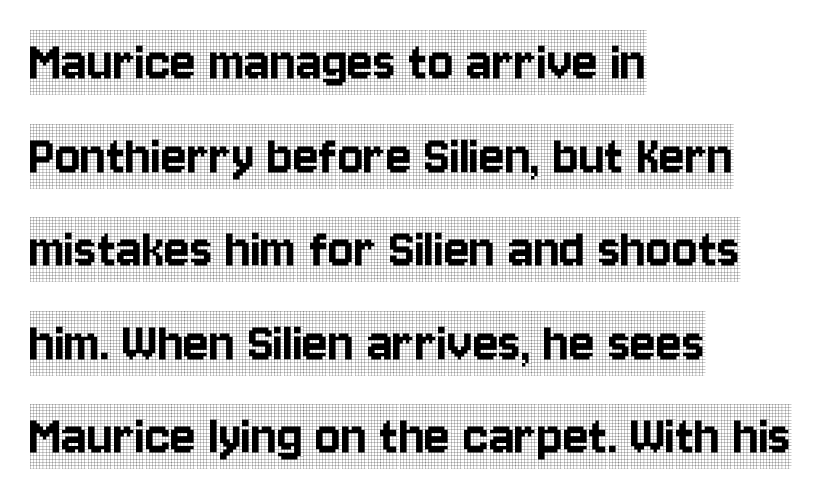
{"serif": "yes", "italic": "no", "width": "condensed", "x_height": "large", "monospaced": "no", "underline": "no", "align": "left", "line_spacing": "normal", "line_spacing_ratio": 1.56, "letter_spacing": "normal", "letter_spacing_em": 0.0, "glyph_px": 60}
